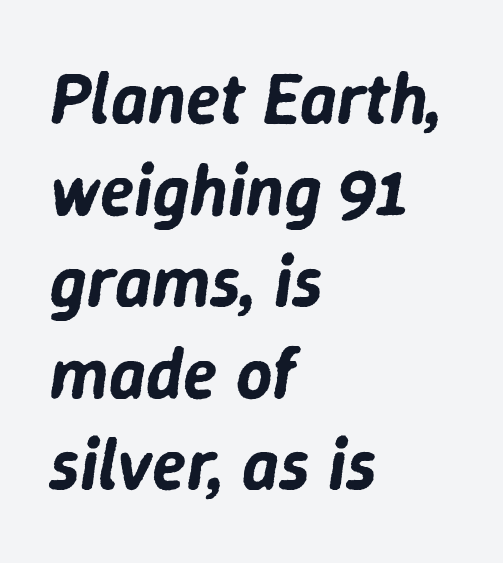
The image shows 71 px text type, italic (leaning right); set left-aligned, normal line spacing (1.29x), normal letter spacing, not underlined; low stroke contrast and a medium x-height.
